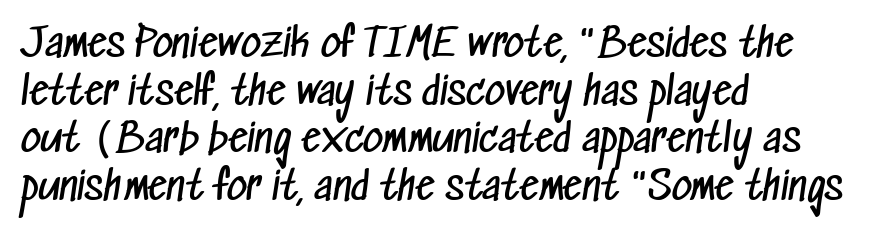
The image shows 39 px regular-weight, condensed sans-serif type; set left-aligned, line spacing 1.22x, normal letter spacing, not underlined; low stroke contrast and a medium x-height.
